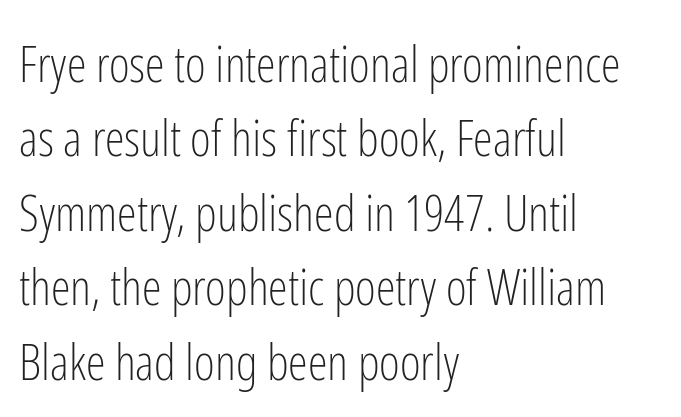
{"serif": "no", "italic": "no", "bold": "no", "weight": "light", "width": "condensed", "stroke_contrast": "low", "x_height": "medium", "monospaced": "no", "underline": "no", "align": "left", "line_spacing": "normal", "line_spacing_ratio": 1.49, "letter_spacing": "normal", "letter_spacing_em": 0.0, "glyph_px": 50}
